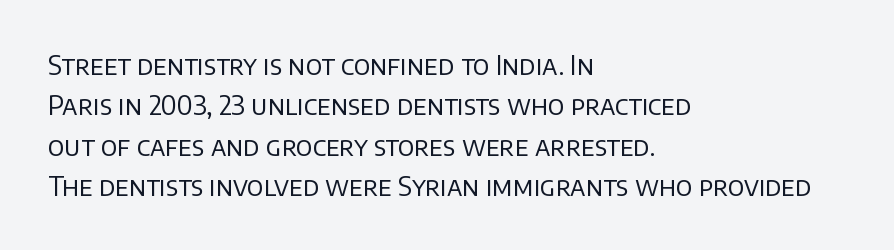
Q: Is the text bold? A: No.
Q: Is the text italic (slanted)? A: No, it is upright.
Q: Is the text underlined? A: No.
Q: How is the paragraph aligned? A: Left-aligned.
Q: Is the spacing between letters normal or unusually wide? A: Normal.
Q: Is the spacing between lines tight, normal or loose? A: Normal.
